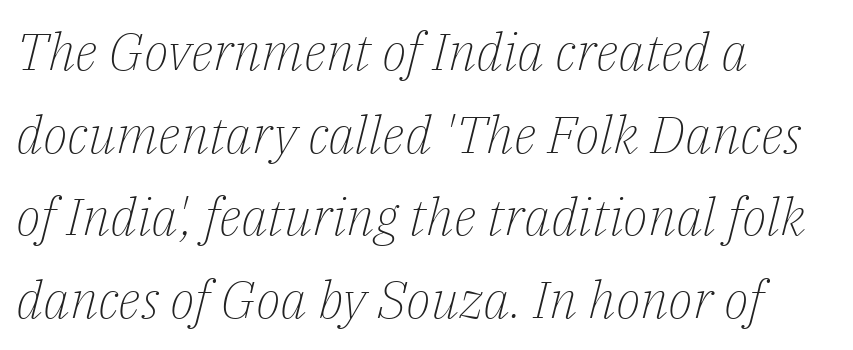
Q: Is the text bold? A: No.
Q: Is the text italic (slanted)? A: Yes, it leans right by about 14 degrees.
Q: Is the typeface a serif or a sans-serif typeface? A: Serif.
Q: Is the text underlined? A: No.
Q: How is the paragraph aligned? A: Left-aligned.
Q: Is the spacing between letters normal or unusually wide? A: Normal.
Q: Is the spacing between lines tight, normal or loose? A: Normal.
Q: Width (condensed, normal, or wide)? A: Normal.
Q: Stroke contrast? A: Low.
Q: x-height? A: Medium.
Q: Monospaced? A: No.
